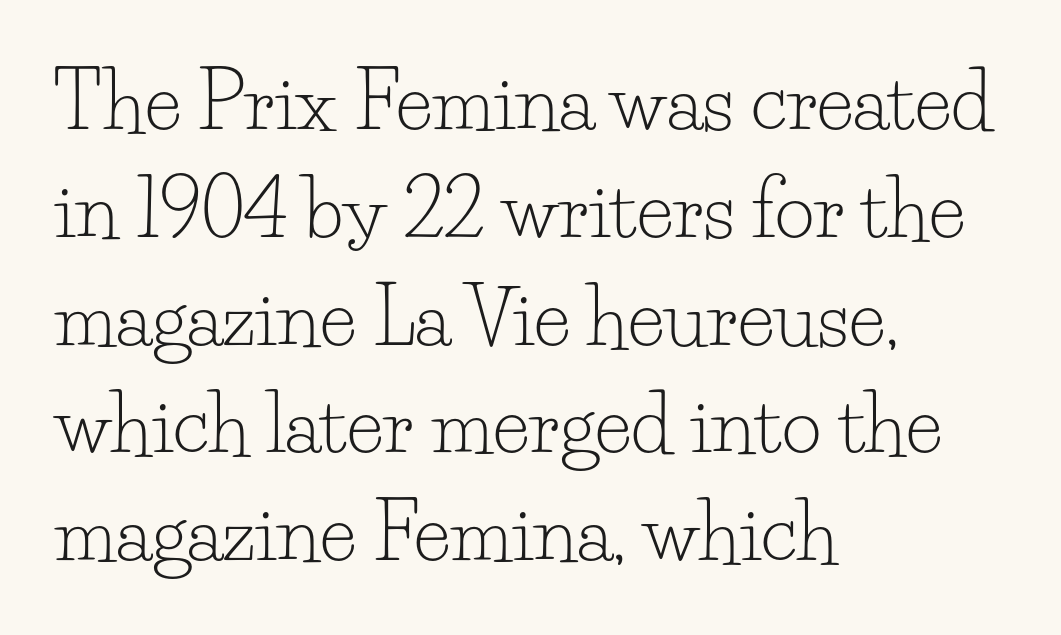
Q: Is the text bold? A: No.
Q: Is the text italic (slanted)? A: No, it is upright.
Q: Is the typeface a serif or a sans-serif typeface? A: Serif.
Q: Is the text underlined? A: No.
Q: How is the paragraph aligned? A: Left-aligned.
Q: Is the spacing between letters normal or unusually wide? A: Normal.
Q: Is the spacing between lines tight, normal or loose? A: Normal.
Q: Width (condensed, normal, or wide)? A: Normal.
Q: Stroke contrast? A: Low.
Q: x-height? A: Small.
Q: Monospaced? A: No.
